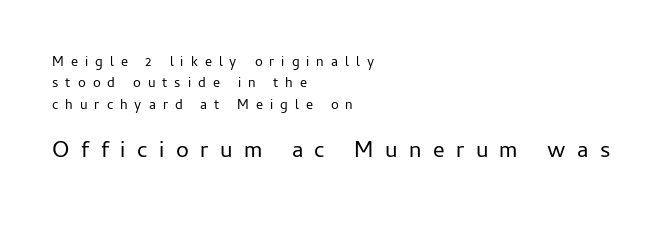
The typography opts for an upright posture over an oblique one. Letter spacing: wide. Check the space under the baseline: it is left empty. Honestly, the row spacing looks completely unremarkable.
